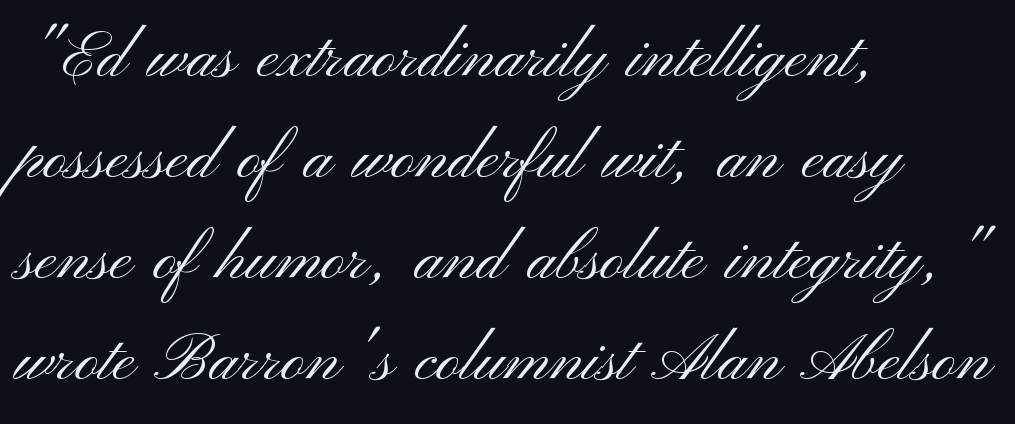
Q: Is the text bold? A: No.
Q: Is the text italic (slanted)? A: Yes.
Q: Is the typeface a serif or a sans-serif typeface? A: Sans-serif.
Q: Is the text underlined? A: No.
Q: How is the paragraph aligned? A: Left-aligned.
Q: Is the spacing between letters normal or unusually wide? A: Normal.
Q: Is the spacing between lines tight, normal or loose? A: Normal.
Q: Width (condensed, normal, or wide)? A: Wide.
Q: Stroke contrast? A: Medium.
Q: x-height? A: Small.
Q: Monospaced? A: No.
